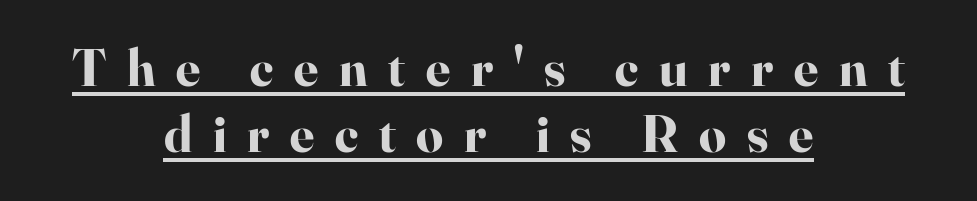
The image shows 53 px bold serif type, upright; set centered, normal line spacing (1.25x), unusually wide letter spacing (+0.39 em), underlined; high stroke contrast and a small x-height.
